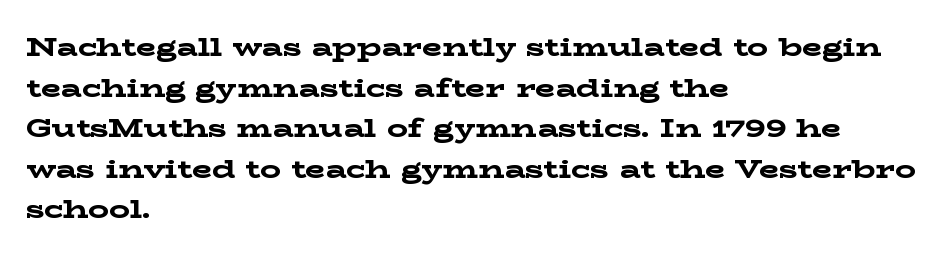
Q: Is the text bold? A: Yes.
Q: Is the text italic (slanted)? A: No, it is upright.
Q: Is the text underlined? A: No.
Q: How is the paragraph aligned? A: Left-aligned.
Q: Is the spacing between letters normal or unusually wide? A: Normal.
Q: Is the spacing between lines tight, normal or loose? A: Normal.
